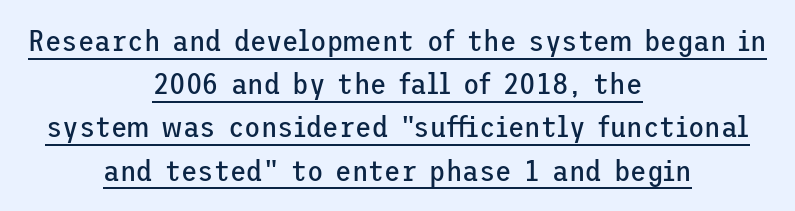
Q: Is the text bold? A: No.
Q: Is the text italic (slanted)? A: No, it is upright.
Q: Is the typeface a serif or a sans-serif typeface? A: Sans-serif.
Q: Is the text underlined? A: Yes.
Q: How is the paragraph aligned? A: Centered.
Q: Is the spacing between letters normal or unusually wide? A: Normal.
Q: Is the spacing between lines tight, normal or loose? A: Normal.
Q: Width (condensed, normal, or wide)? A: Normal.
Q: Stroke contrast? A: Low.
Q: x-height? A: Medium.
